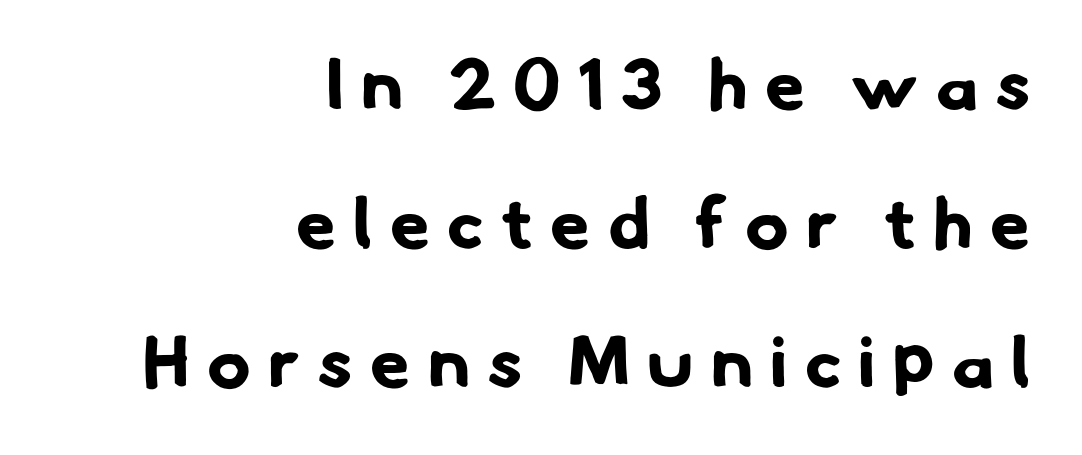
The image shows 72 px bold sans-serif type; set right-aligned, loose line spacing (1.93x), unusually wide letter spacing (+0.24 em), not underlined; low stroke contrast and a small x-height.
